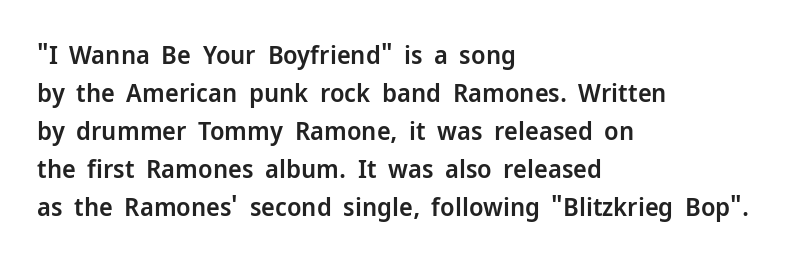
The image shows 26 px text type, upright; set left-aligned, normal line spacing (1.46x), normal letter spacing, not underlined.
